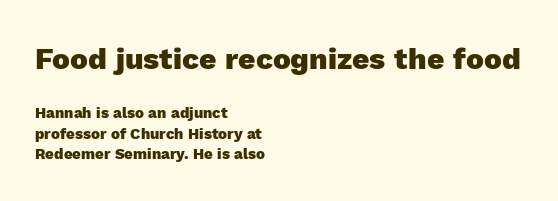
The image shows 30 px heavy sans-serif type, upright; set left-aligned, normal line spacing (1.39x), normal letter spacing, not underlined; the first (top) block is 2.0x larger; a medium x-height.
